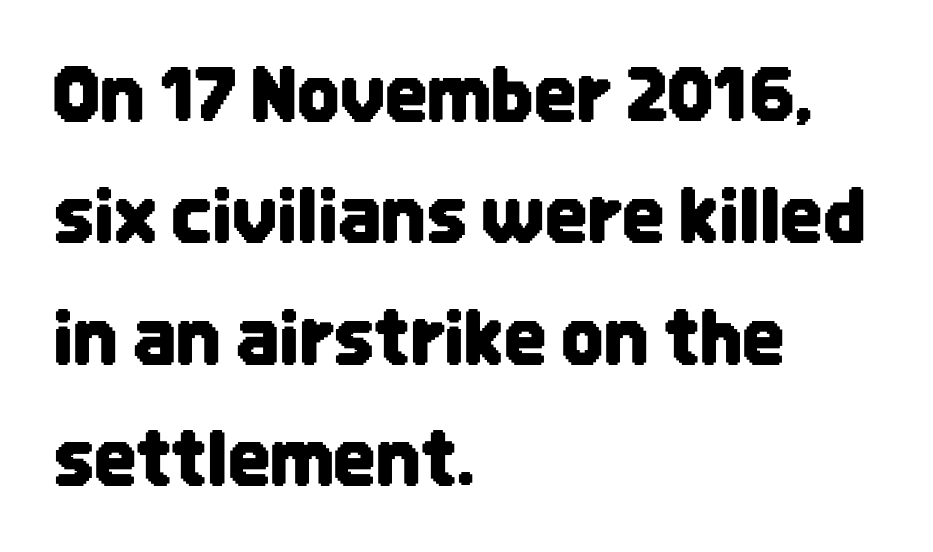
These lines are rendered in a variable-pitch font. The glyphs are unaccompanied by any horizontal stroke below them. Baseline-to-baseline distance is the conventional proportion of letter height. This rendering uses left alignment, leaving the right contour irregular.
